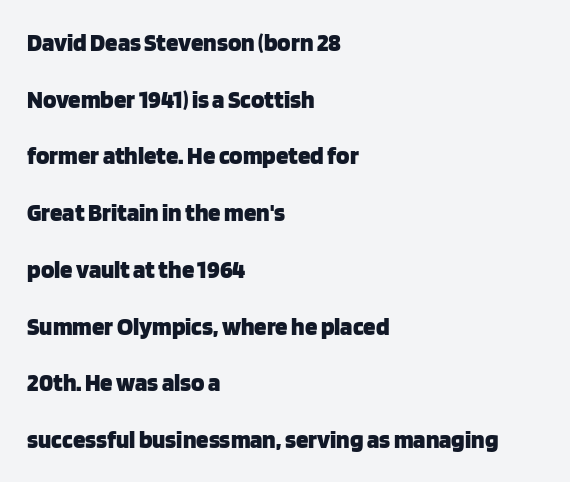
Q: Is the text bold? A: Yes.
Q: Is the text italic (slanted)? A: No, it is upright.
Q: Is the text underlined? A: No.
Q: How is the paragraph aligned? A: Left-aligned.
Q: Is the spacing between letters normal or unusually wide? A: Normal.
Q: Is the spacing between lines tight, normal or loose? A: Loose.
